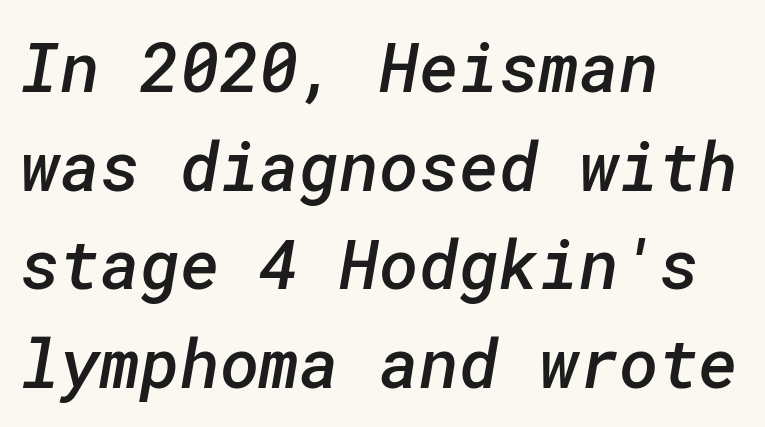
The space beneath each line is pristine and unruled. If you drew a ruler down the left edge, every line would touch it. I'd call this a sans setting — the letters go barefoot. This sample uses plain, unmodified letter spacing. Bold? Not quite — semibold, heavier than regular but stopping short.
